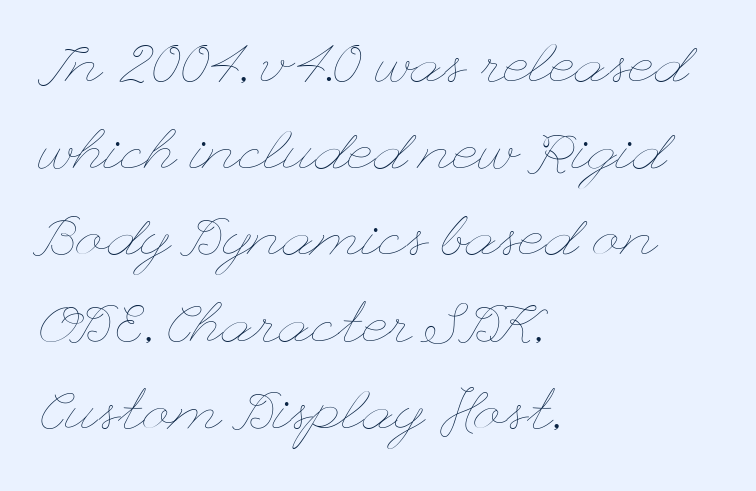
The image shows 57 px thin, wide type; set left-aligned, normal line spacing (1.52x), normal letter spacing, not underlined; low stroke contrast and a small x-height.
